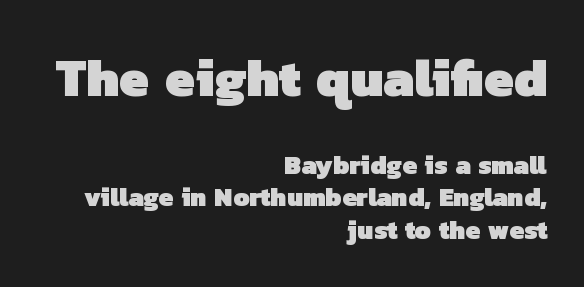
Q: Is the text bold? A: Yes.
Q: Is the typeface a serif or a sans-serif typeface? A: Sans-serif.
Q: Is the text underlined? A: No.
Q: How is the paragraph aligned? A: Right-aligned.
Q: Is the spacing between letters normal or unusually wide? A: Normal.
Q: Which block of text is set in a larger size, the first (top) or the second (bottom)? A: The first (top) one.
Q: Width (condensed, normal, or wide)? A: Normal.
Q: Stroke contrast? A: Low.
Q: x-height? A: Medium.
Q: Monospaced? A: No.
